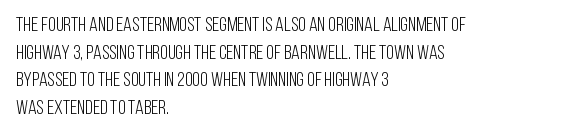
This rendering leaves character spacing at its baseline value. These lines stack with their left ends in a neat column. Reading down the column, the eye jumps a familiar distance to each next line. Stroke mass is kept to a normal reading level or below. Unlike italic type, these characters show no tilt at all. No word sits above an underline.
